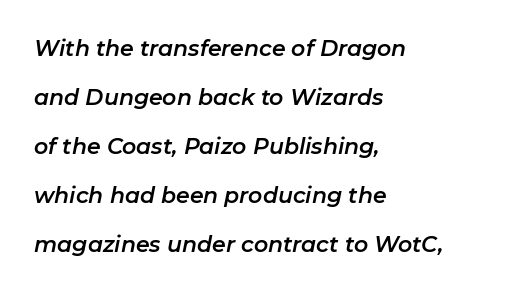
Glyph-to-glyph distance matches everyday printed text. These lines are set flush left with a ragged right edge. Does the leading feel generous? Absolutely, it's lavish. The font's italic variant was chosen for this text. Unmarked baselines from the first word to the last.
